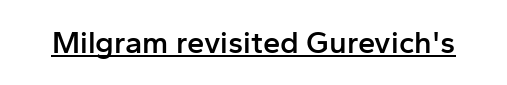
{"serif": "no", "italic": "no", "bold": "semi", "weight": "semibold", "width": "normal", "stroke_contrast": "low", "x_height": "medium", "monospaced": "no", "underline": "yes", "letter_spacing": "normal", "letter_spacing_em": 0.0, "glyph_px": 31}
